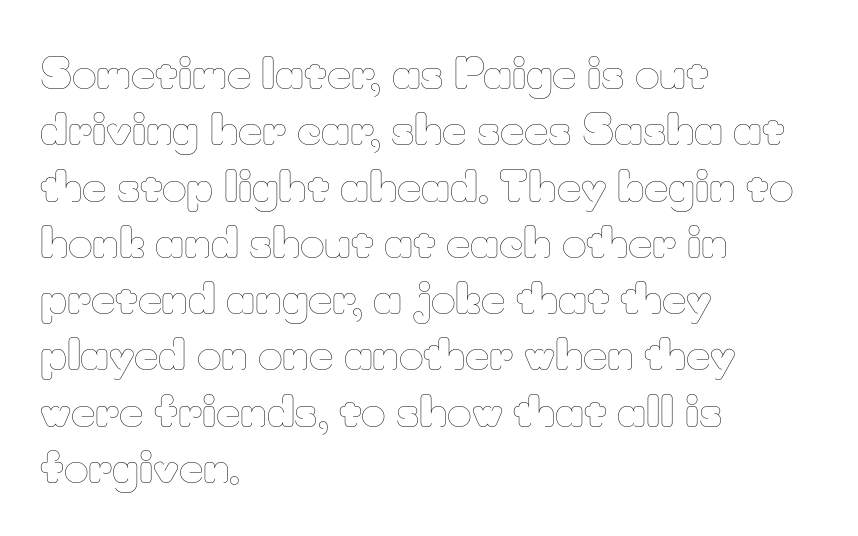
Q: Is the text bold? A: No.
Q: Is the text italic (slanted)? A: No, it is upright.
Q: Is the text underlined? A: No.
Q: How is the paragraph aligned? A: Left-aligned.
Q: Is the spacing between letters normal or unusually wide? A: Normal.
Q: Is the spacing between lines tight, normal or loose? A: Normal.
Q: Width (condensed, normal, or wide)? A: Normal.
Q: Stroke contrast? A: Low.
Q: x-height? A: Small.
Q: Monospaced? A: No.
